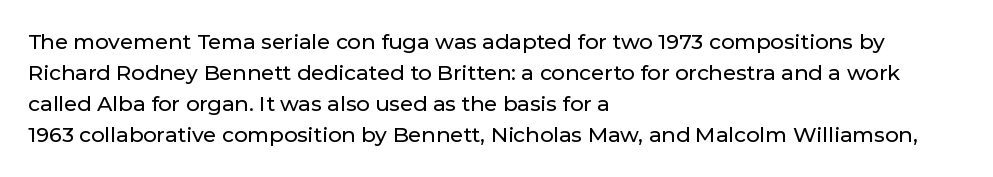
The image shows 21 px text type, upright; set left-aligned, normal line spacing (1.48x), normal letter spacing, not underlined.
